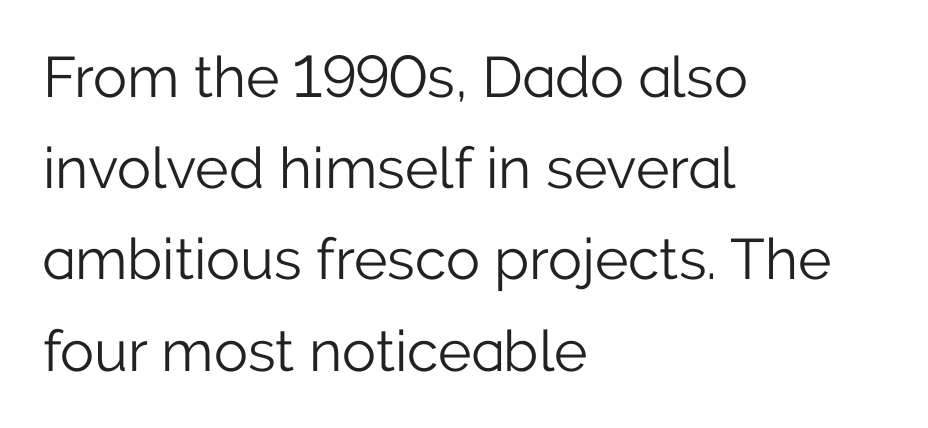
If you drew a line through each stem, it would be perfectly vertical. Leftover space on each line is placed entirely after the last word. Type style note: lacks serifs. Just letters on the line, the space beneath them empty.
